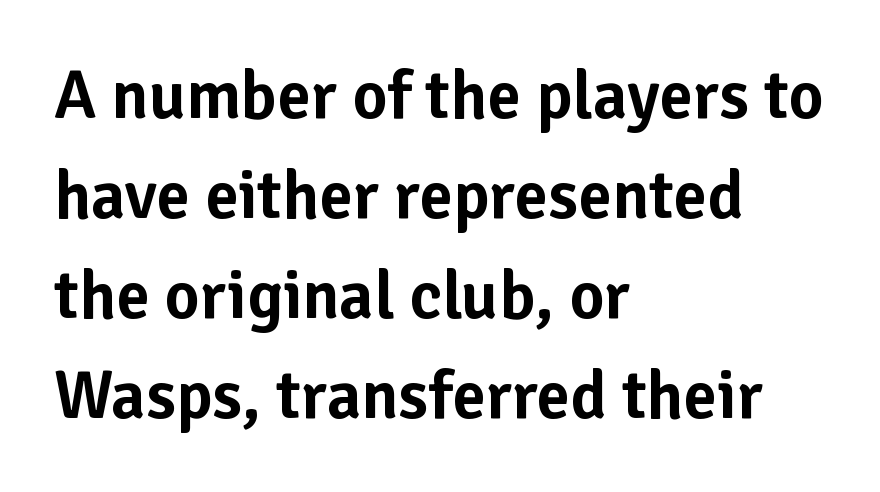
The image shows 68 px sans-serif type, upright; set left-aligned, normal line spacing (1.47x), normal letter spacing, not underlined; low stroke contrast and a medium x-height.
